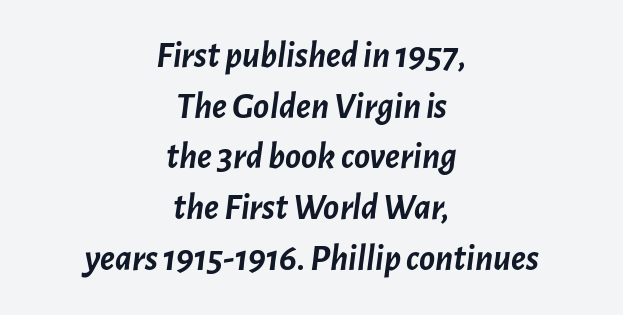
Q: Is the text bold? A: Yes.
Q: Is the text italic (slanted)? A: Yes, it leans right by about 7 degrees.
Q: Is the text underlined? A: No.
Q: How is the paragraph aligned? A: Centered.
Q: Is the spacing between letters normal or unusually wide? A: Normal.
Q: Is the spacing between lines tight, normal or loose? A: Normal.
Q: Width (condensed, normal, or wide)? A: Normal.
Q: Stroke contrast? A: Low.
Q: x-height? A: Medium.
Q: Monospaced? A: No.
